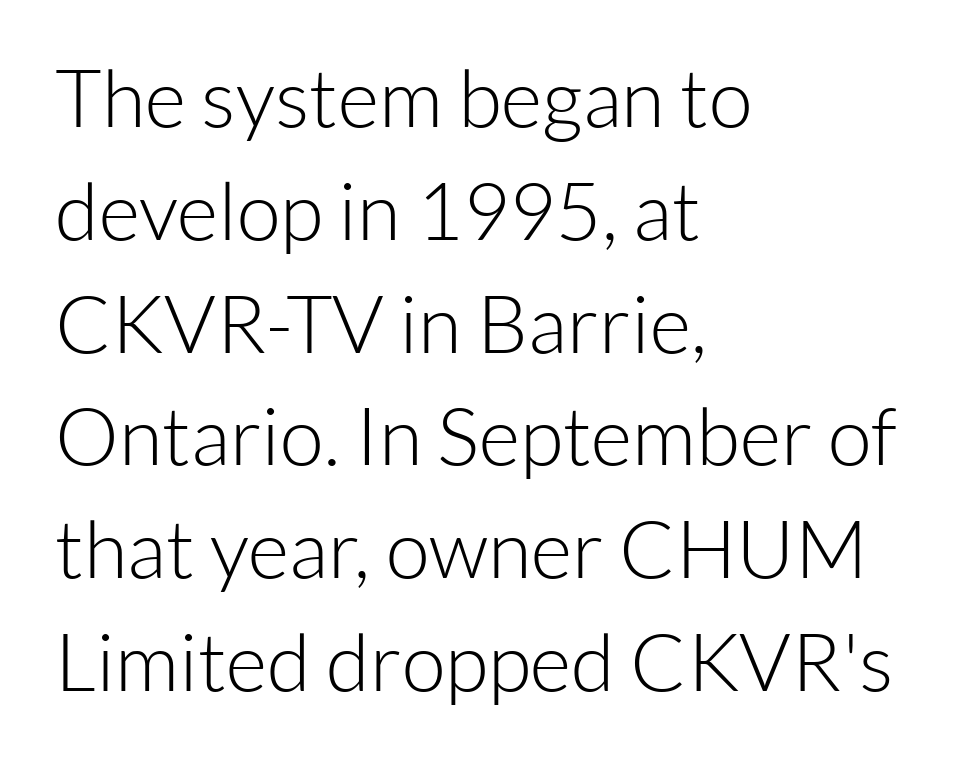
The image shows 80 px light sans-serif type, upright; set left-aligned, normal line spacing (1.41x), normal letter spacing, not underlined; low stroke contrast and a medium x-height.
